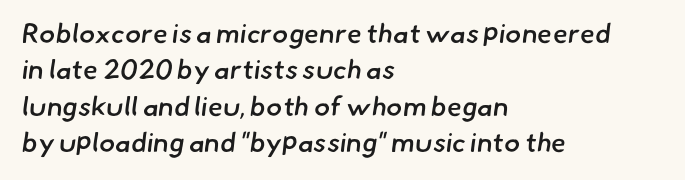
Beneath every word, the page is bare. Baseline-to-baseline distance is the conventional proportion of letter height. Emphasis by weight is partial: semibold. Left-aligned paragraph, ragged on the right.
